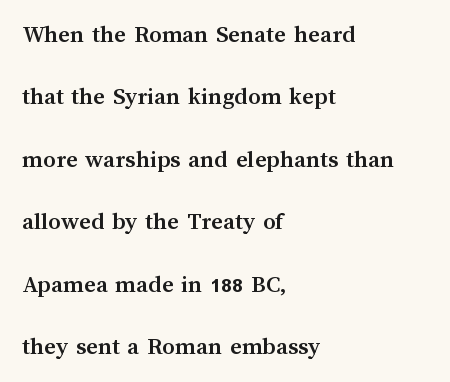
Q: Is the text bold? A: Yes.
Q: Is the text italic (slanted)? A: No, it is upright.
Q: Is the text underlined? A: No.
Q: How is the paragraph aligned? A: Left-aligned.
Q: Is the spacing between letters normal or unusually wide? A: Normal.
Q: Is the spacing between lines tight, normal or loose? A: Loose.
